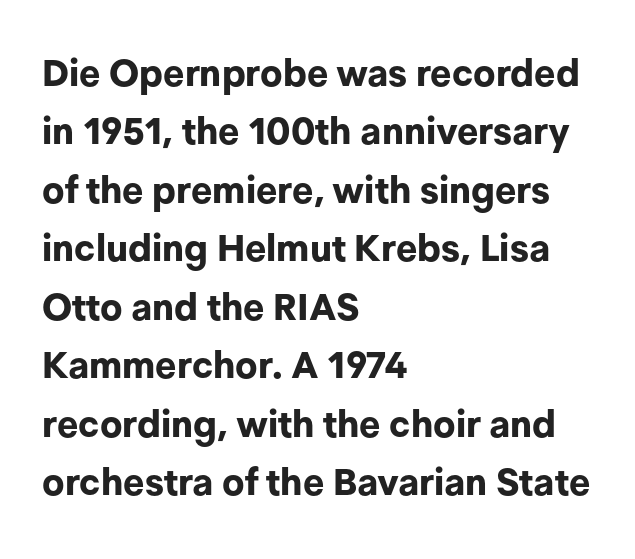
Q: Is the text bold? A: Yes.
Q: Is the text italic (slanted)? A: No, it is upright.
Q: Is the typeface a serif or a sans-serif typeface? A: Sans-serif.
Q: Is the text underlined? A: No.
Q: How is the paragraph aligned? A: Left-aligned.
Q: Is the spacing between letters normal or unusually wide? A: Normal.
Q: Is the spacing between lines tight, normal or loose? A: Normal.
Q: Width (condensed, normal, or wide)? A: Normal.
Q: Stroke contrast? A: Low.
Q: x-height? A: Medium.
Q: Monospaced? A: No.
